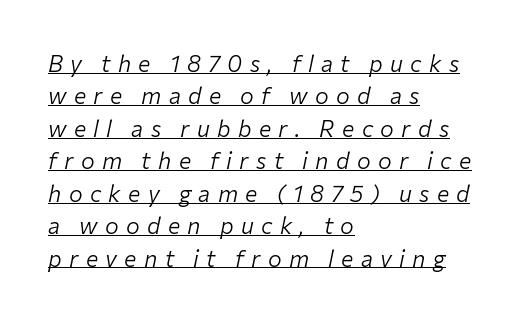
Q: Is the text bold? A: No.
Q: Is the text italic (slanted)? A: Yes, it leans right by about 12 degrees.
Q: Is the text underlined? A: Yes.
Q: How is the paragraph aligned? A: Left-aligned.
Q: Is the spacing between letters normal or unusually wide? A: Unusually wide.
Q: Is the spacing between lines tight, normal or loose? A: Normal.
